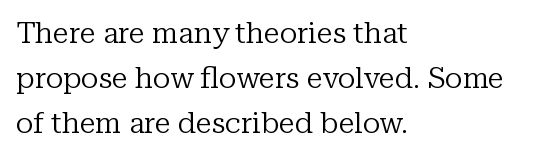
{"serif": "yes", "italic": "no", "bold": "no", "weight": "regular", "width": "normal", "stroke_contrast": "low", "x_height": "medium", "monospaced": "no", "underline": "no", "align": "left", "line_spacing": "normal", "line_spacing_ratio": 1.55, "letter_spacing": "normal", "letter_spacing_em": 0.0, "glyph_px": 29}
